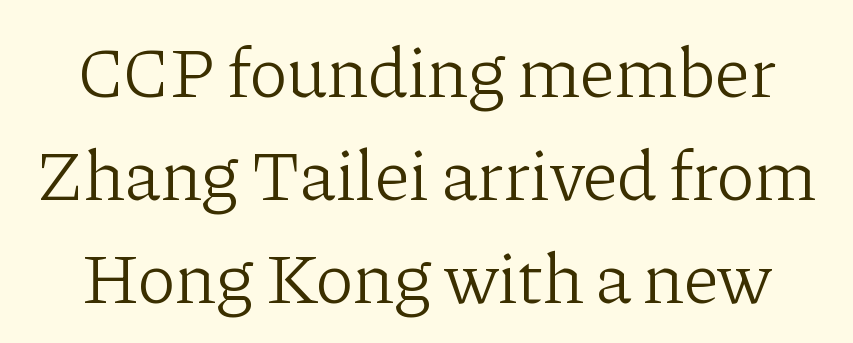
{"serif": "yes", "italic": "no", "bold": "no", "weight": "light", "width": "normal", "stroke_contrast": "low", "x_height": "medium", "monospaced": "no", "underline": "no", "line_spacing": "normal", "line_spacing_ratio": 1.43, "letter_spacing": "normal", "letter_spacing_em": 0.0, "glyph_px": 72}
